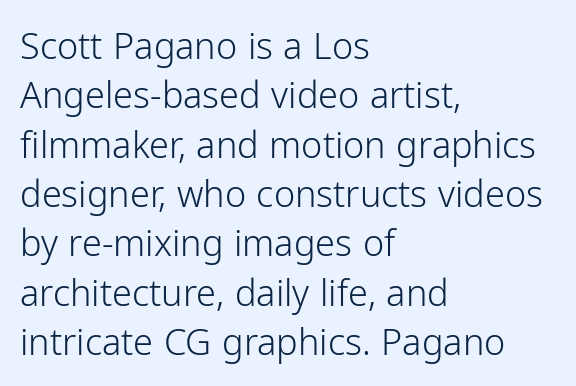
The type sits square on the baseline with zero lean. The glyphs are unaccompanied by any horizontal stroke below them. Summary of weight: not heavy and not bold. Look at the bottom of the vertical strokes: they stop flat, with no serifs. Tracking here is standard; glyphs follow each other at the usual distance.
